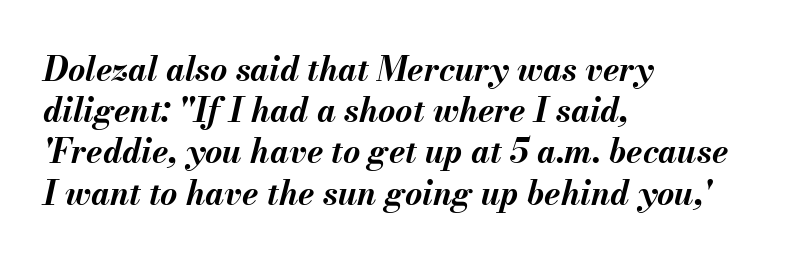
Each glyph is drawn with heavy, bold strokes. Is there much room between lines? A standard amount, neither cramped nor airy. The ragged edge is on the right, which tells us the setting is flush left. A typesetter would call this proportional, since set widths differ per character. Clear beneath every line of the passage. Tracking here is standard; glyphs follow each other at the usual distance.
